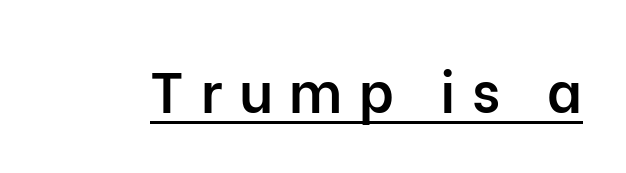
Q: Is the text bold? A: Semi-bold.
Q: Is the text italic (slanted)? A: No, it is upright.
Q: Is the typeface a serif or a sans-serif typeface? A: Sans-serif.
Q: Is the text underlined? A: Yes.
Q: Is the spacing between letters normal or unusually wide? A: Unusually wide.
Q: Width (condensed, normal, or wide)? A: Normal.
Q: Stroke contrast? A: Low.
Q: x-height? A: Medium.
Q: Monospaced? A: No.
